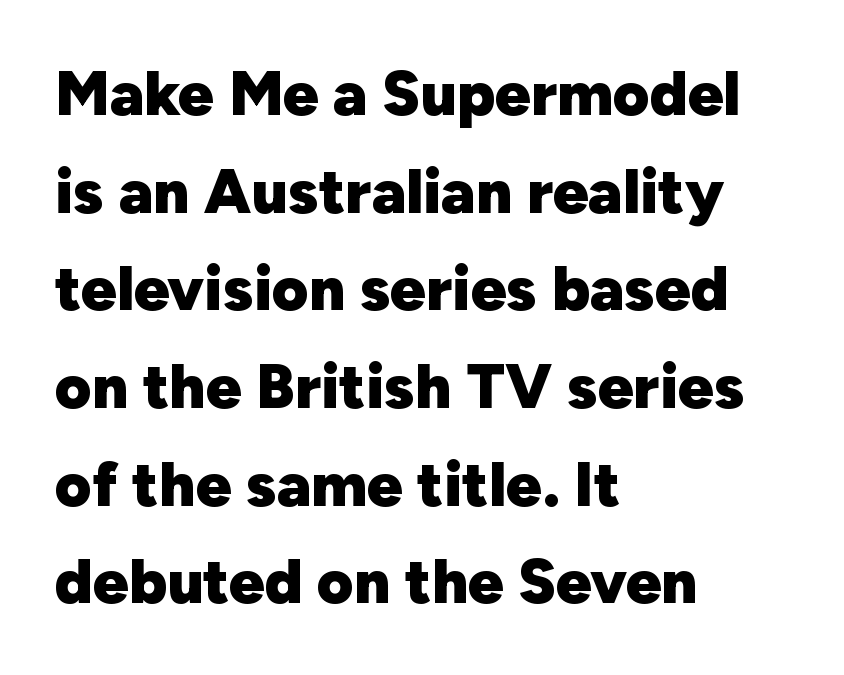
{"serif": "no", "italic": "no", "bold": "yes", "weight": "heavy", "width": "normal", "stroke_contrast": "low", "x_height": "medium", "monospaced": "no", "underline": "no", "align": "left", "line_spacing": "normal", "line_spacing_ratio": 1.55, "letter_spacing": "normal", "letter_spacing_em": 0.0, "glyph_px": 63}
